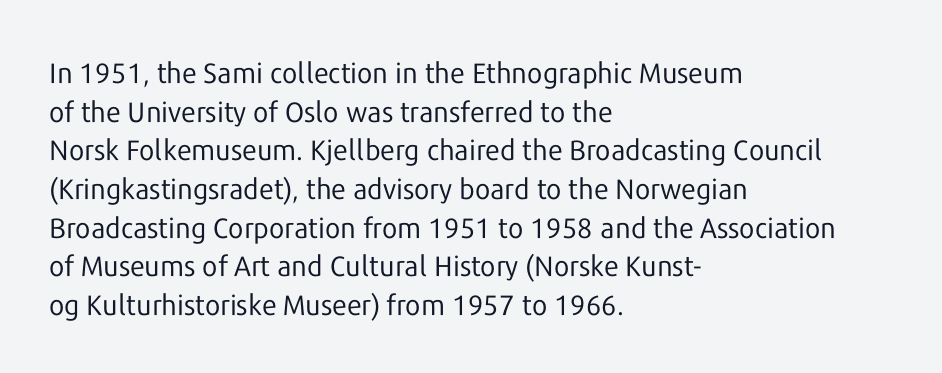
Q: Is the text bold? A: No.
Q: Is the text italic (slanted)? A: No, it is upright.
Q: Is the typeface a serif or a sans-serif typeface? A: Sans-serif.
Q: Is the text underlined? A: No.
Q: How is the paragraph aligned? A: Left-aligned.
Q: Is the spacing between letters normal or unusually wide? A: Normal.
Q: Is the spacing between lines tight, normal or loose? A: Normal.
Q: Width (condensed, normal, or wide)? A: Normal.
Q: Stroke contrast? A: Low.
Q: x-height? A: Medium.
Q: Monospaced? A: No.
